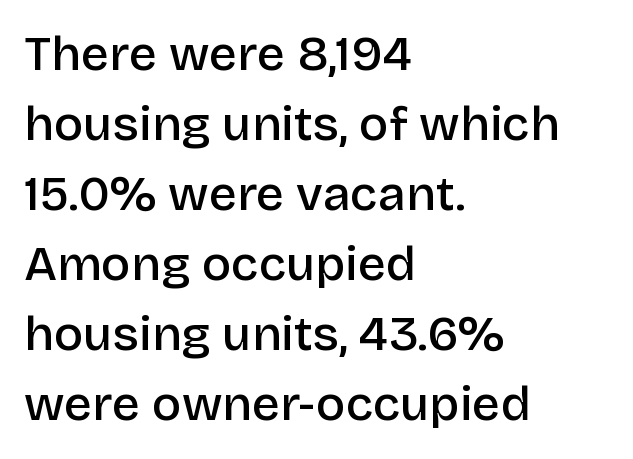
Note the varied advance widths — an 'i' is clearly narrower than an 'm'. The rendering uses a semibold face; strokes are thickened but not to full bold. Leftover space on each line is placed entirely after the last word. Each word holds together tightly as a unit, with standard inter-letter gaps. Just letters on the line, the space beneath them empty. Typographically, this falls in the sans-serif category.
